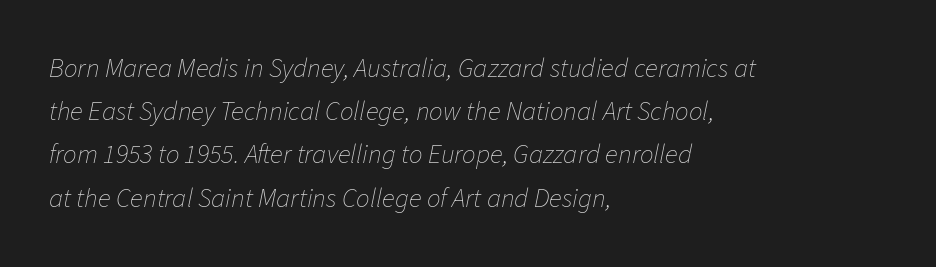
Q: Is the text bold? A: No.
Q: Is the text italic (slanted)? A: Yes, it leans right by about 11 degrees.
Q: Is the text underlined? A: No.
Q: How is the paragraph aligned? A: Left-aligned.
Q: Is the spacing between letters normal or unusually wide? A: Normal.
Q: Is the spacing between lines tight, normal or loose? A: Normal.
